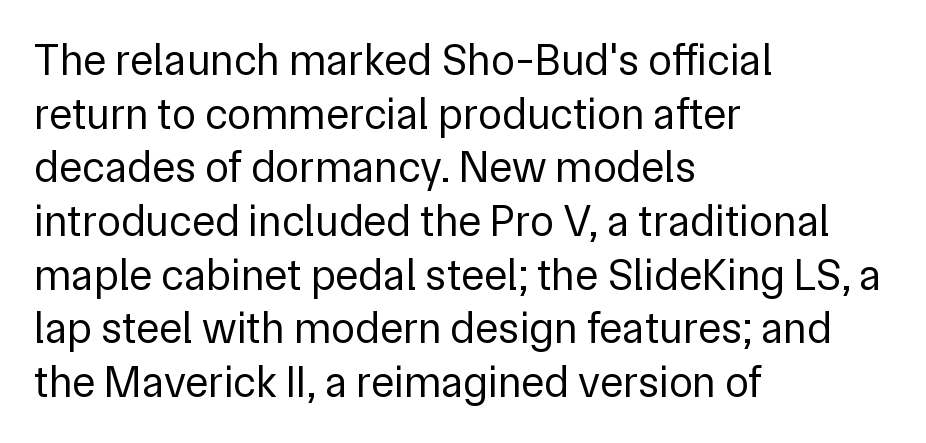
Q: Is the text bold? A: No.
Q: Is the text italic (slanted)? A: No, it is upright.
Q: Is the typeface a serif or a sans-serif typeface? A: Sans-serif.
Q: Is the text underlined? A: No.
Q: How is the paragraph aligned? A: Left-aligned.
Q: Is the spacing between letters normal or unusually wide? A: Normal.
Q: Width (condensed, normal, or wide)? A: Normal.
Q: Stroke contrast? A: Low.
Q: x-height? A: Medium.
Q: Monospaced? A: No.
